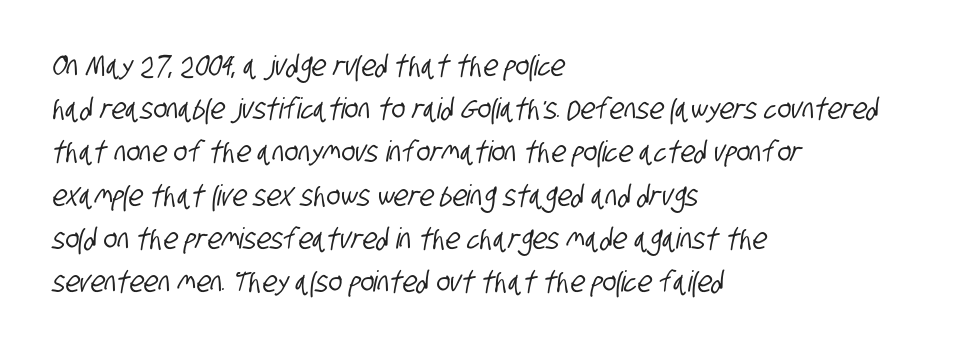
The image shows 29 px condensed sans-serif type; set left-aligned, normal line spacing (1.49x), normal letter spacing, not underlined; low stroke contrast and a large x-height.
